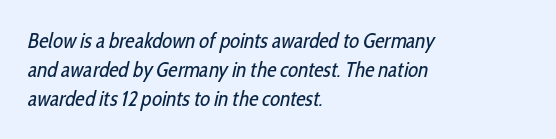
Q: Is the text bold? A: No.
Q: Is the text underlined? A: No.
Q: How is the paragraph aligned? A: Left-aligned.
Q: Is the spacing between letters normal or unusually wide? A: Normal.
Q: Is the spacing between lines tight, normal or loose? A: Normal.
